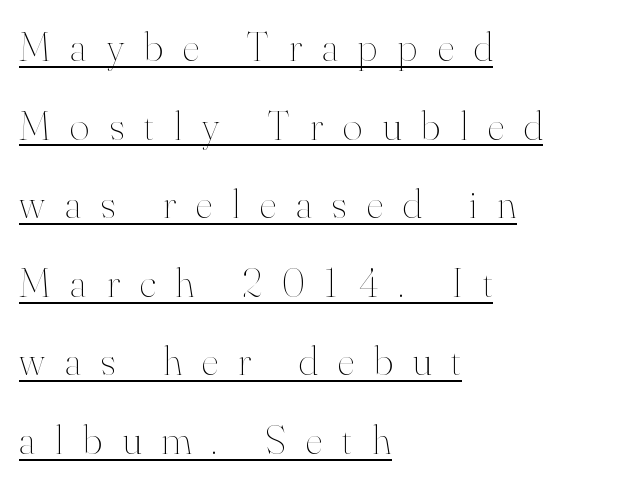
The type is letterspaced generously, with wide tracking. Stems and bowls with no extra thickness — not bold. Short and long lines alike share a common starting point at left. A roman cut, with each character standing at attention.
